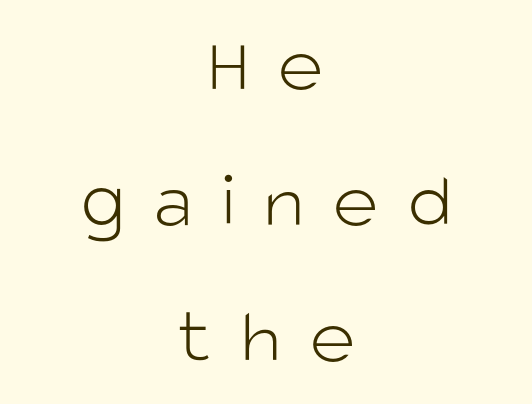
Unmarked baselines from the first word to the last. This sample has the flowing, uneven cadence of proportional lettering. Stroke terminals: plain, sans-serif. Characters remain perfectly vertical along every line. The typeface has the unassuming heft of standard copy or less. Short note: letters widely spaced.
